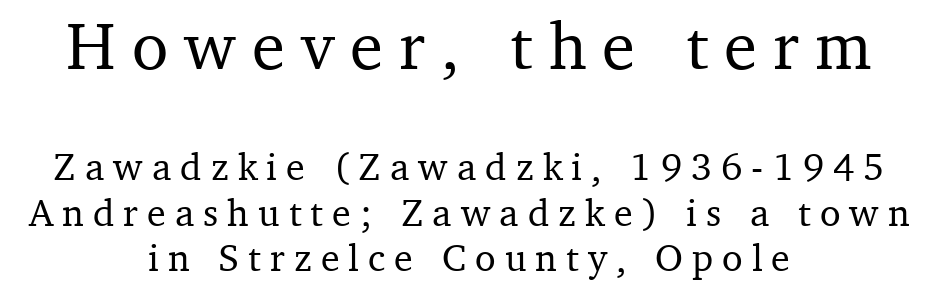
Q: Is the text italic (slanted)? A: No, it is upright.
Q: Is the typeface a serif or a sans-serif typeface? A: Serif.
Q: Is the text underlined? A: No.
Q: How is the paragraph aligned? A: Centered.
Q: Is the spacing between letters normal or unusually wide? A: Unusually wide.
Q: Which block of text is set in a larger size, the first (top) or the second (bottom)? A: The first (top) one.
Q: Width (condensed, normal, or wide)? A: Normal.
Q: Stroke contrast? A: Medium.
Q: x-height? A: Medium.
Q: Monospaced? A: No.
